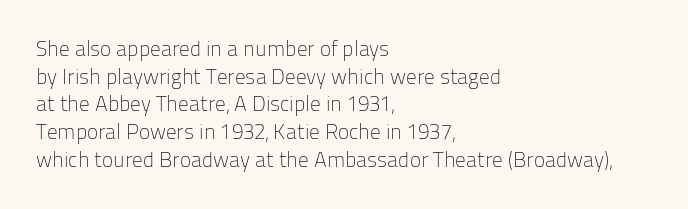
{"italic": "no", "bold": "no", "underline": "no", "align": "left", "line_spacing": "normal", "line_spacing_ratio": 1.32, "letter_spacing": "normal", "letter_spacing_em": 0.0, "glyph_px": 21}
